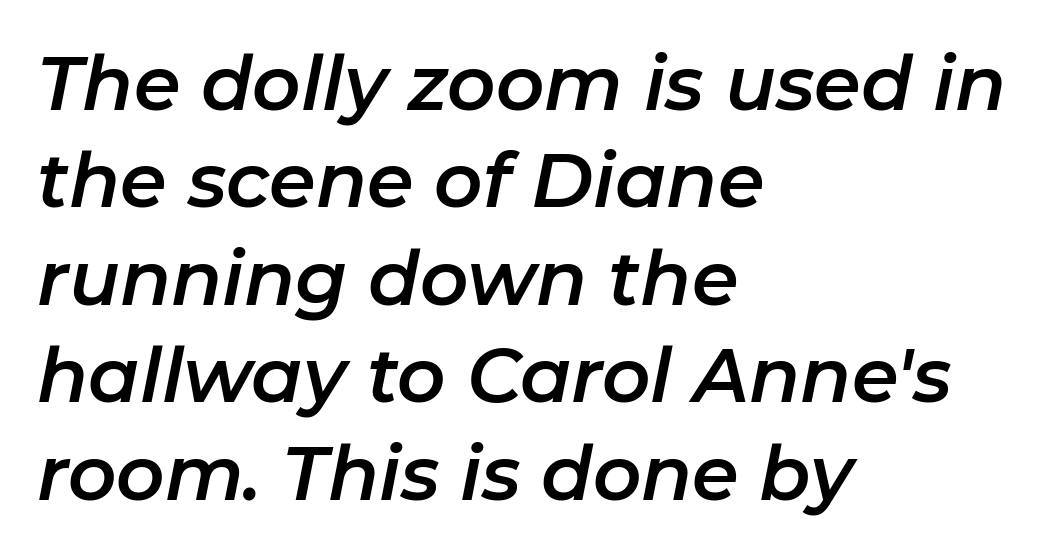
{"italic": "yes", "lean": "right", "slant_degrees": 11, "width": "normal", "stroke_contrast": "low", "x_height": "medium", "monospaced": "no", "underline": "no", "align": "left", "line_spacing": "normal", "line_spacing_ratio": 1.3, "letter_spacing": "normal", "letter_spacing_em": 0.0, "glyph_px": 75}
